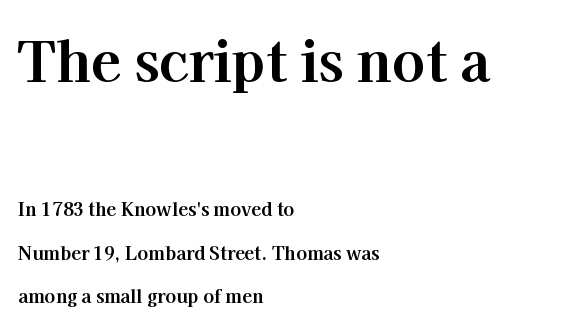
Only glyphs here, with clear space below each row. Visually, the top section dominates because its glyphs are scaled up. The rendering uses natural spacing where letterforms have individual widths. This sample trades compactness for vertical openness between lines.
